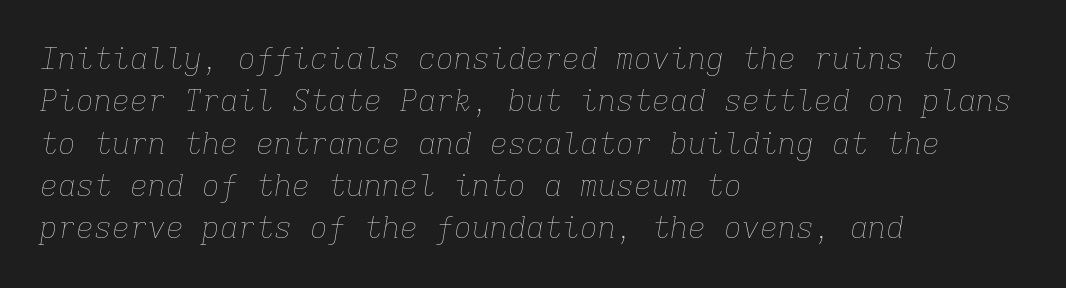
{"italic": "yes", "lean": "right", "slant_degrees": 9, "bold": "no", "weight": "thin", "width": "normal", "stroke_contrast": "low", "x_height": "medium", "monospaced": "yes", "underline": "no", "align": "left", "line_spacing": "normal", "line_spacing_ratio": 1.41, "letter_spacing": "normal", "letter_spacing_em": 0.0, "glyph_px": 30}
